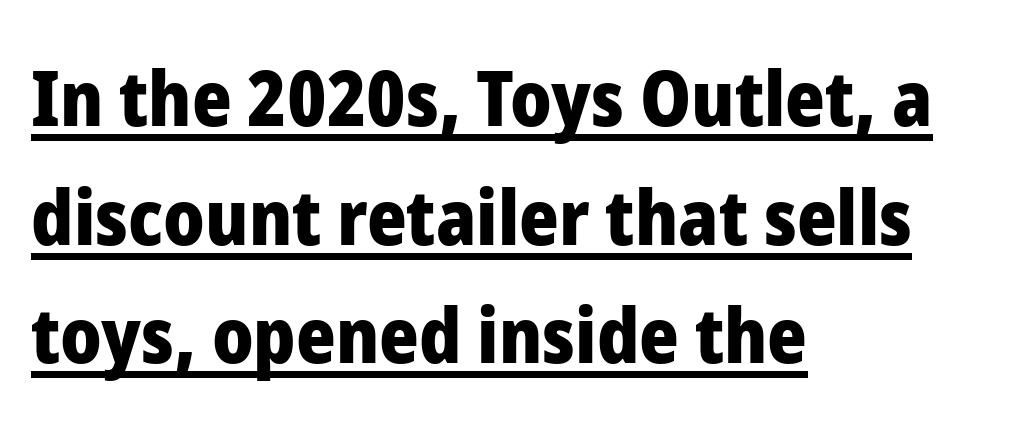
Emphasis by weight is at full strength: bold. The text was rendered using a sans face with plain stroke endings. Honestly, the row spacing looks completely unremarkable. These lines are rendered in a variable-pitch font. Every stem runs plumb, perpendicular to the baseline.
